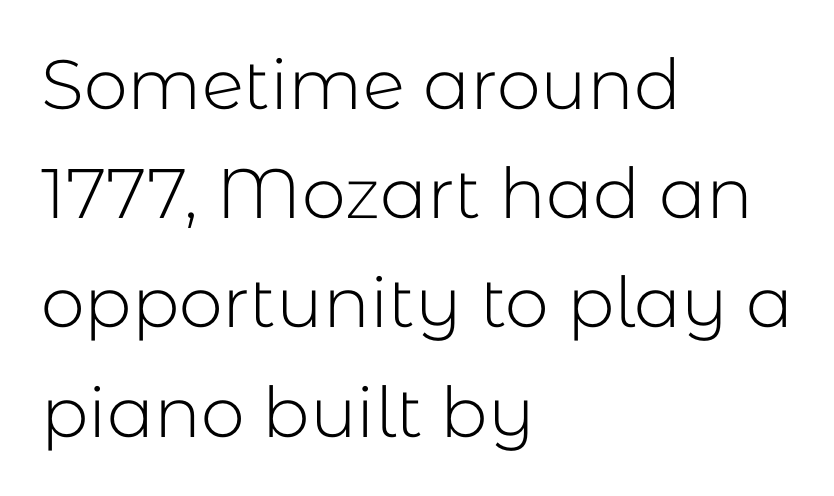
{"serif": "no", "italic": "no", "bold": "no", "weight": "light", "width": "normal", "stroke_contrast": "low", "x_height": "medium", "monospaced": "no", "underline": "no", "align": "left", "line_spacing": "normal", "line_spacing_ratio": 1.56, "letter_spacing": "normal", "letter_spacing_em": 0.0, "glyph_px": 70}
